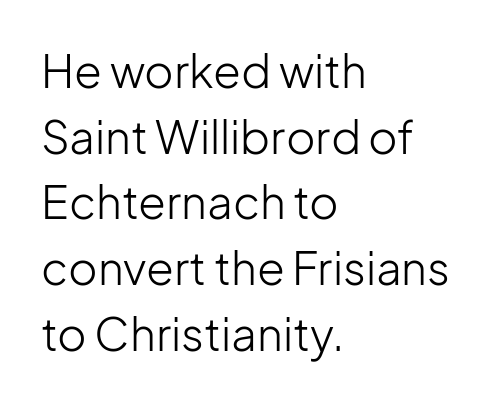
{"serif": "no", "italic": "no", "bold": "no", "weight": "light", "width": "normal", "stroke_contrast": "low", "x_height": "medium", "monospaced": "no", "underline": "no", "align": "left", "line_spacing": "normal", "line_spacing_ratio": 1.46, "letter_spacing": "normal", "letter_spacing_em": 0.0, "glyph_px": 45}
